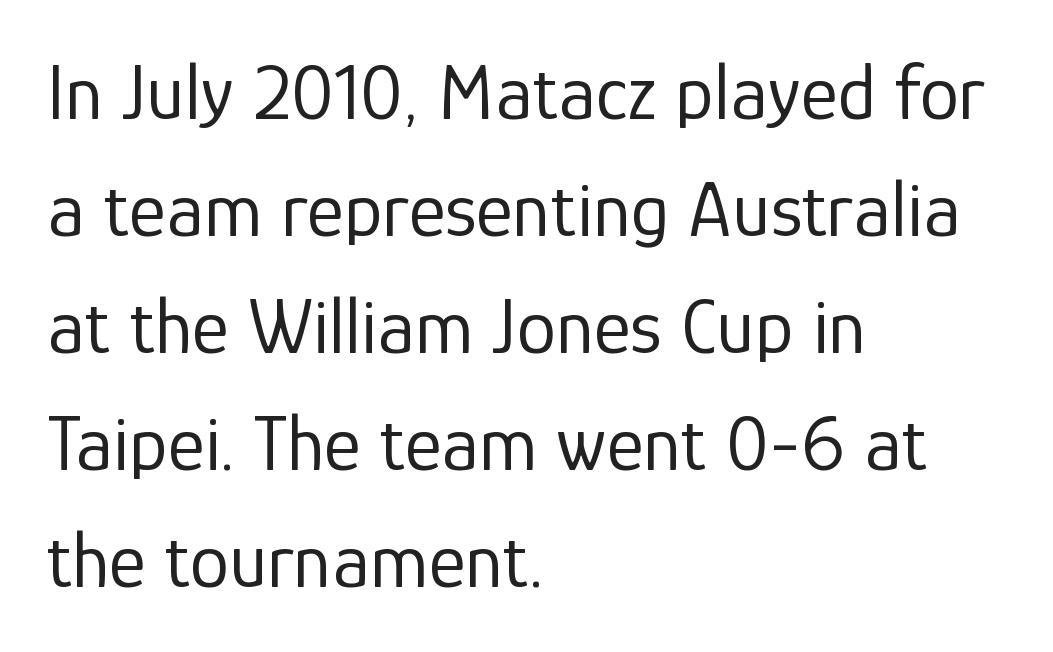
Regarding serifs, this sample does without them. Interline gaps are of average width in this sample. Weight: in the light-to-regular range. Glance below the letters and you will spot only blank space. Words appear dense and cohesive because spacing is normal. Vertical strokes here are truly vertical.
